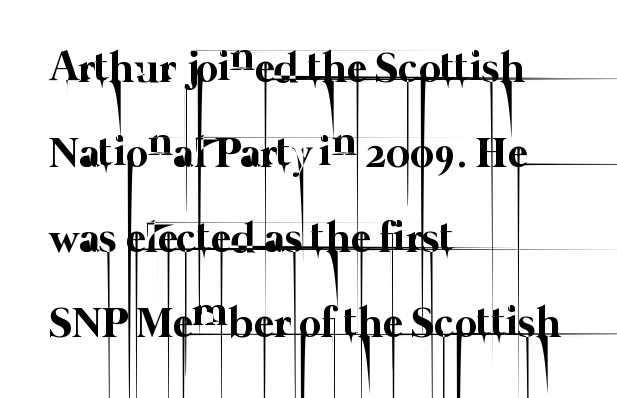
The image shows 43 px thin type; set left-aligned, loose line spacing (1.98x), normal letter spacing, not underlined; low stroke contrast and a medium x-height.
